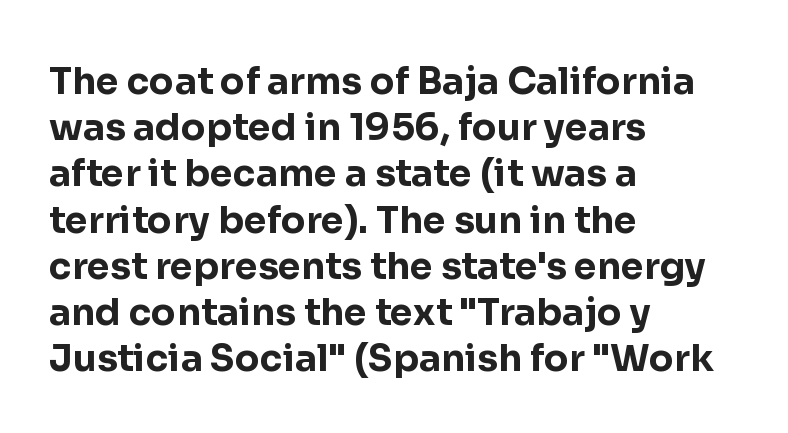
{"serif": "no", "italic": "no", "bold": "yes", "weight": "bold", "width": "normal", "stroke_contrast": "low", "x_height": "medium", "monospaced": "no", "underline": "no", "align": "left", "line_spacing": "normal", "line_spacing_ratio": 1.25, "letter_spacing": "normal", "letter_spacing_em": 0.0, "glyph_px": 37}
